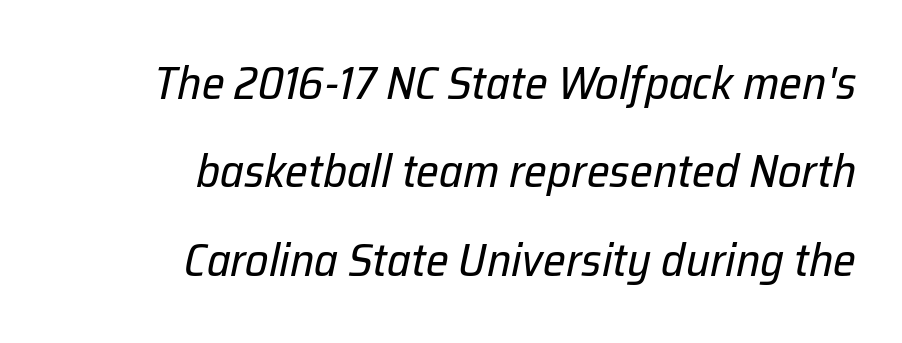
The image shows 46 px regular-weight type, italic (leaning right); set right-aligned, loose line spacing (1.92x), normal letter spacing, not underlined; low stroke contrast and a medium x-height.
